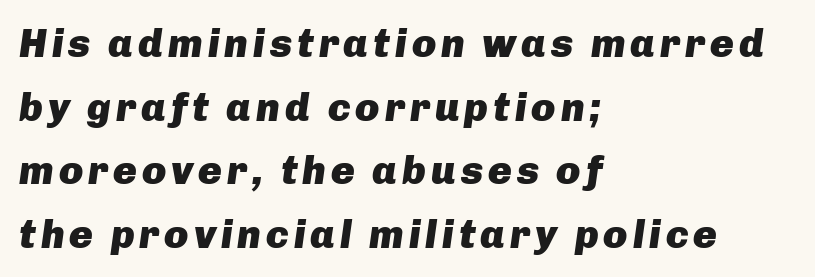
Q: Is the text bold? A: Yes.
Q: Is the text italic (slanted)? A: Yes, it leans right by about 8 degrees.
Q: Is the text underlined? A: No.
Q: How is the paragraph aligned? A: Left-aligned.
Q: Is the spacing between lines tight, normal or loose? A: Normal.
Q: Width (condensed, normal, or wide)? A: Normal.
Q: Stroke contrast? A: Low.
Q: x-height? A: Medium.
Q: Monospaced? A: No.
